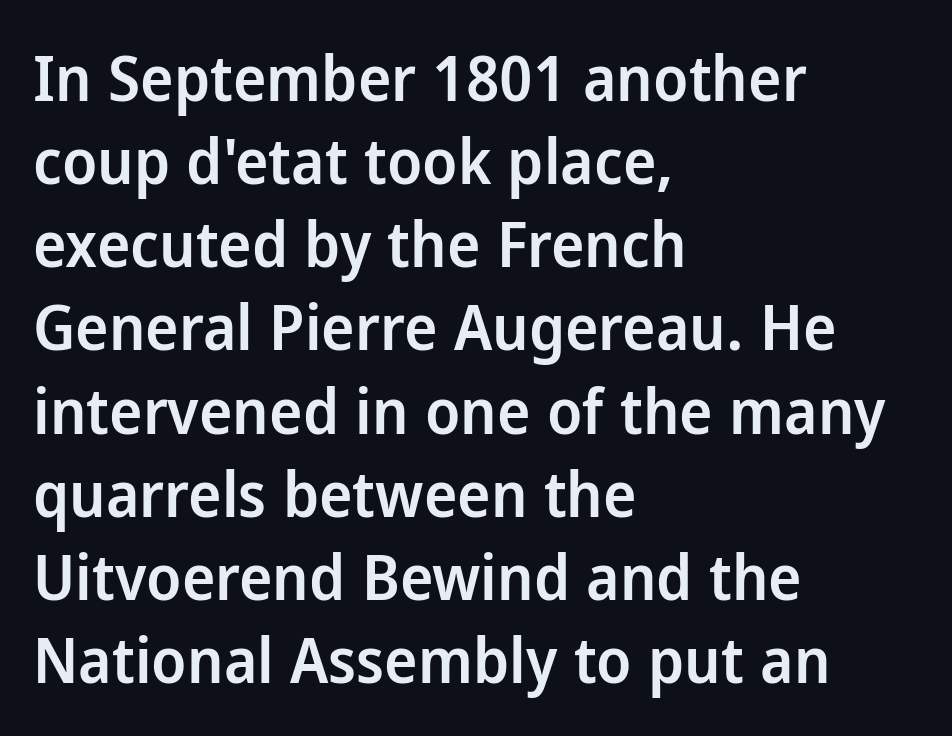
{"serif": "no", "italic": "no", "bold": "semi", "weight": "semibold", "width": "normal", "stroke_contrast": "low", "x_height": "medium", "monospaced": "no", "underline": "no", "align": "left", "line_spacing": "normal", "line_spacing_ratio": 1.32, "letter_spacing": "normal", "letter_spacing_em": 0.0, "glyph_px": 63}
